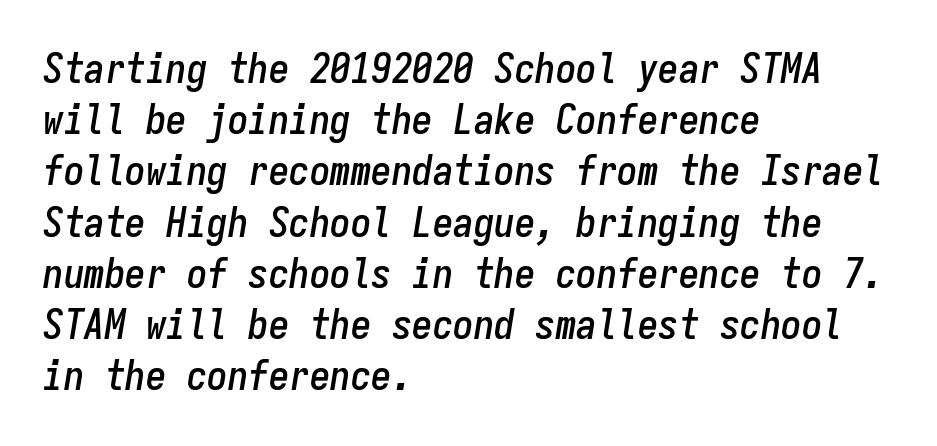
Q: Is the text italic (slanted)? A: Yes, it leans right by about 9 degrees.
Q: Is the text underlined? A: No.
Q: How is the paragraph aligned? A: Left-aligned.
Q: Is the spacing between letters normal or unusually wide? A: Normal.
Q: Is the spacing between lines tight, normal or loose? A: Normal.
Q: Width (condensed, normal, or wide)? A: Condensed.
Q: Stroke contrast? A: Low.
Q: x-height? A: Medium.
Q: Monospaced? A: Yes.
